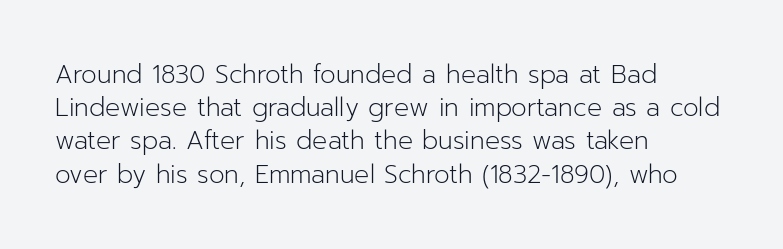
Q: Is the text bold? A: No.
Q: Is the text italic (slanted)? A: No, it is upright.
Q: Is the text underlined? A: No.
Q: How is the paragraph aligned? A: Left-aligned.
Q: Is the spacing between letters normal or unusually wide? A: Normal.
Q: Is the spacing between lines tight, normal or loose? A: Normal.
